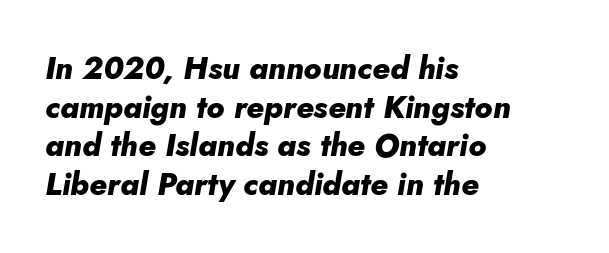
{"italic": "yes", "lean": "right", "slant_degrees": 10, "bold": "yes", "weight": "heavy", "width": "normal", "stroke_contrast": "low", "x_height": "small", "monospaced": "no", "underline": "no", "align": "left", "line_spacing": "normal", "line_spacing_ratio": 1.25, "letter_spacing": "normal", "letter_spacing_em": 0.0, "glyph_px": 31}
